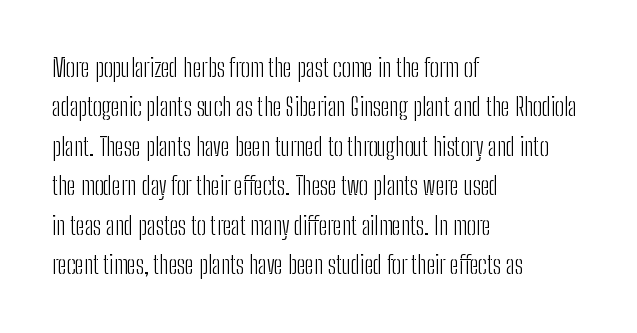
The image shows 25 px text type, upright; set left-aligned, normal line spacing (1.58x), normal letter spacing, not underlined.
